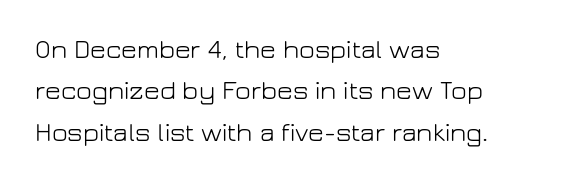
In terms of leading, this rendering sits right in the middle. The lettering stays uniformly vertical, giving the passage a roman look. Decoration check: the copy has no underline. The passage shown is not bold in any degree. How are the letters spaced? Ordinarily, with no added tracking.
